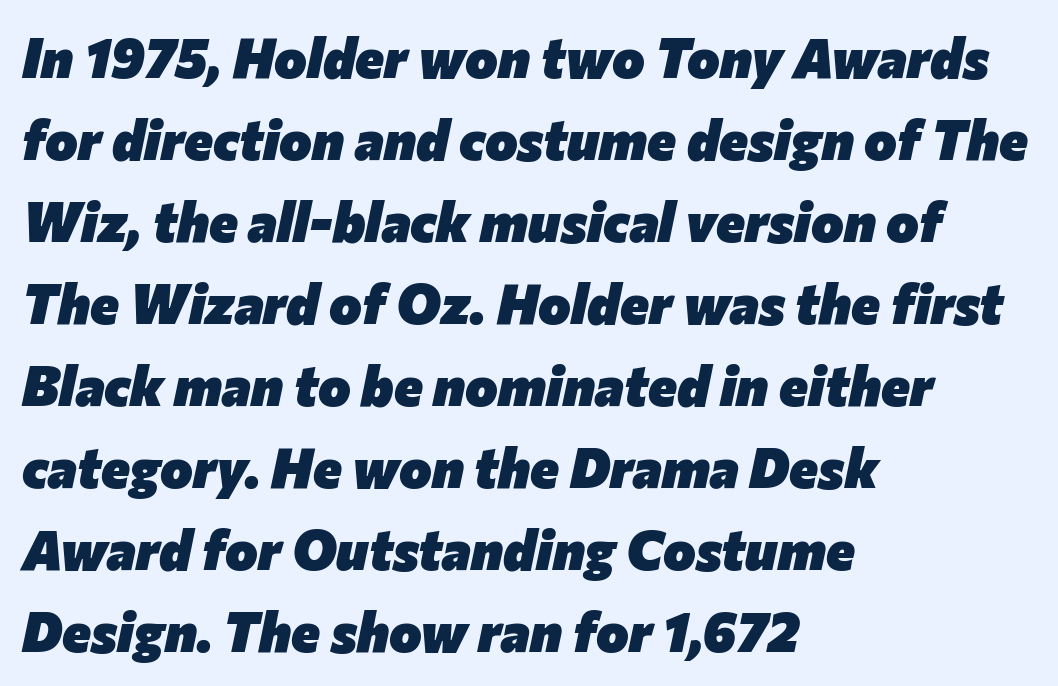
Think of a printed novel: that variable character pitch is what you see here. Students, observe: this is what conventionally led text looks like. Inter-character spacing is left at the font's built-in metrics. The strip under each line holds only bare page. The axis of the letterforms is tilted away from vertical.
